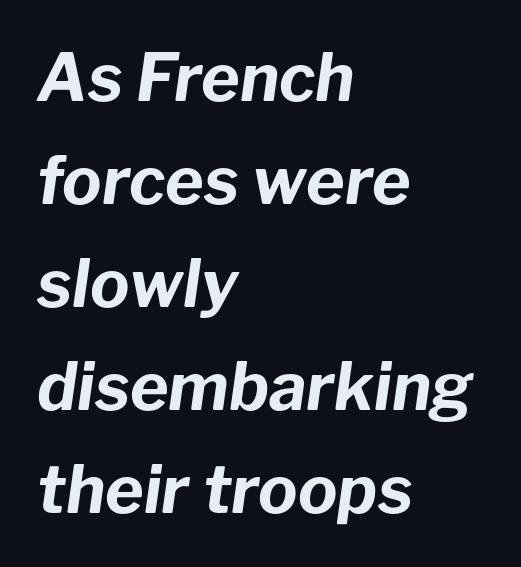
The image shows 66 px bold type, italic (leaning right); set left-aligned, normal line spacing (1.56x), normal letter spacing, not underlined; low stroke contrast and a medium x-height.
